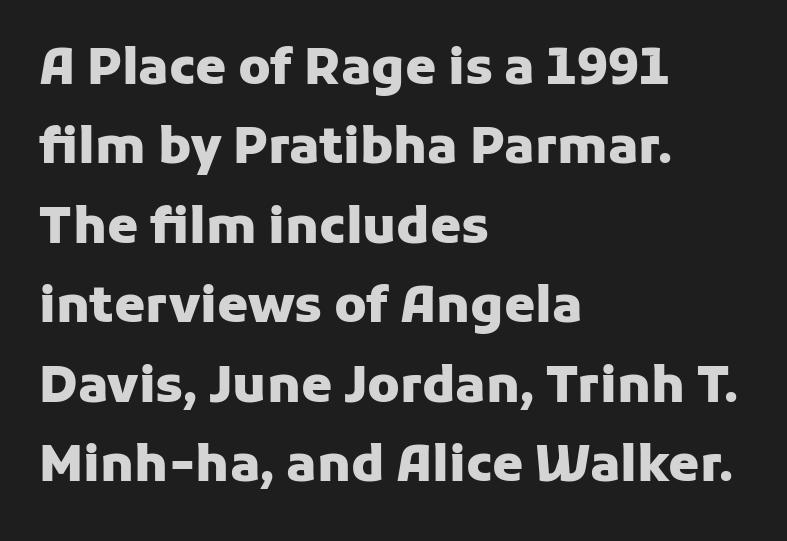
Typographic density is high because the face is bold. Descenders are the only things crossing below the line. All the whitespace from short lines collects on the right. The letters sit at their default tracking, neither squeezed nor spread. The rendering shows plain stroke endings on the letterforms — a sans-serif design. Character widths vary here, with narrow letters taking less room than wide ones.
